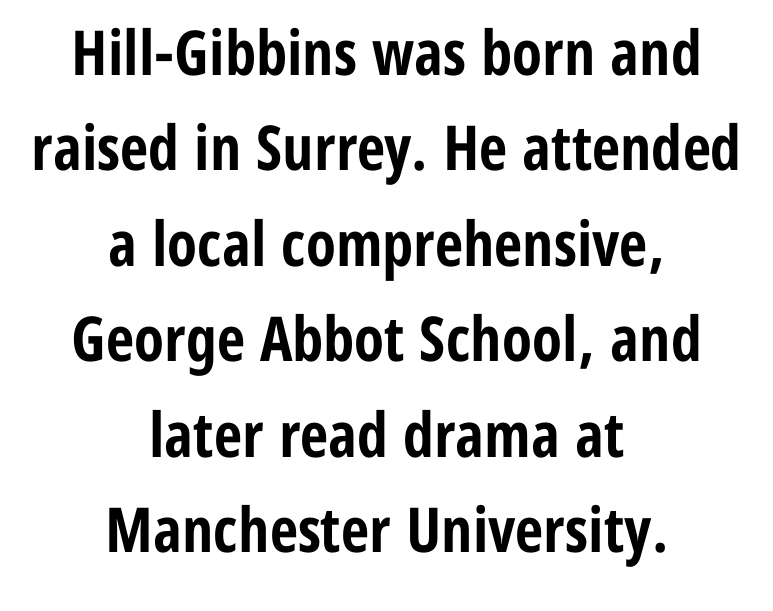
One glance says typical: line gaps are just what's usual. The passage shown is not underscored anywhere. A roman cut, with each character standing at attention. The whitespace from short lines is split evenly between both sides. Inter-character spacing is left at the font's built-in metrics.
